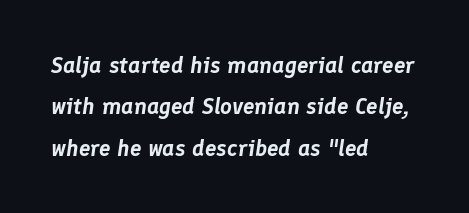
Q: Is the text italic (slanted)? A: Yes, it leans right by about 8 degrees.
Q: Is the text underlined? A: No.
Q: How is the paragraph aligned? A: Left-aligned.
Q: Is the spacing between letters normal or unusually wide? A: Normal.
